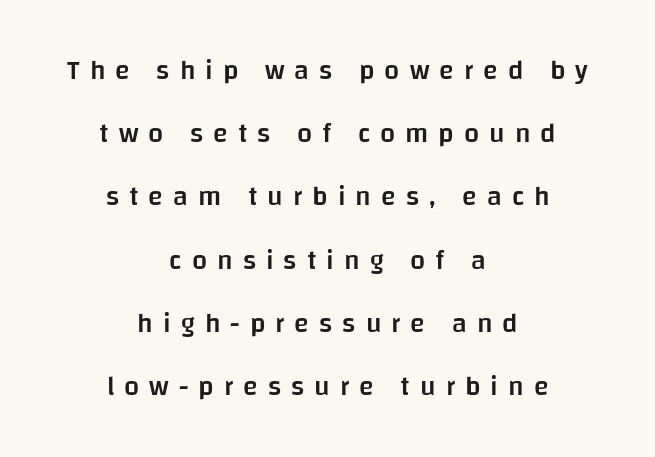
The image shows 27 px text type, upright; set centered, loose line spacing (2.34x), unusually wide letter spacing (+0.37 em), not underlined.
